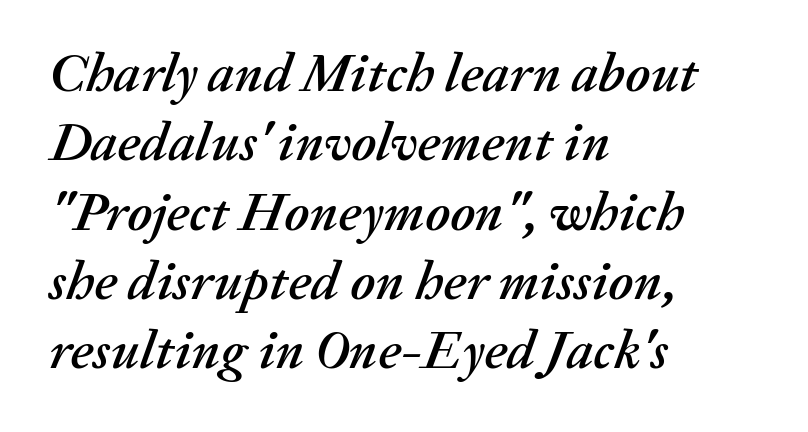
Q: Is the text italic (slanted)? A: Yes, it leans right by about 20 degrees.
Q: Is the text underlined? A: No.
Q: How is the paragraph aligned? A: Left-aligned.
Q: Is the spacing between letters normal or unusually wide? A: Normal.
Q: Is the spacing between lines tight, normal or loose? A: Normal.
Q: Width (condensed, normal, or wide)? A: Normal.
Q: Stroke contrast? A: Medium.
Q: x-height? A: Medium.
Q: Monospaced? A: No.
